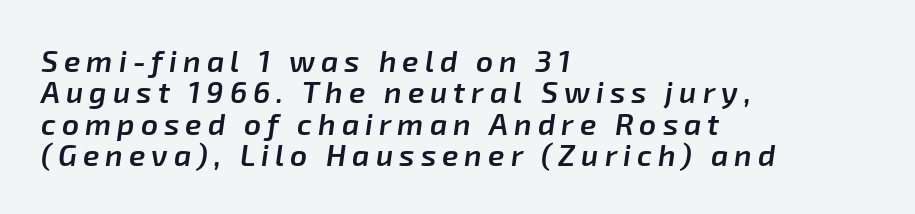
The image shows 30 px semibold type, italic (leaning right); set left-aligned, tight line spacing (1.05x), unusually wide letter spacing (+0.2 em), not underlined; low stroke contrast and a medium x-height.
